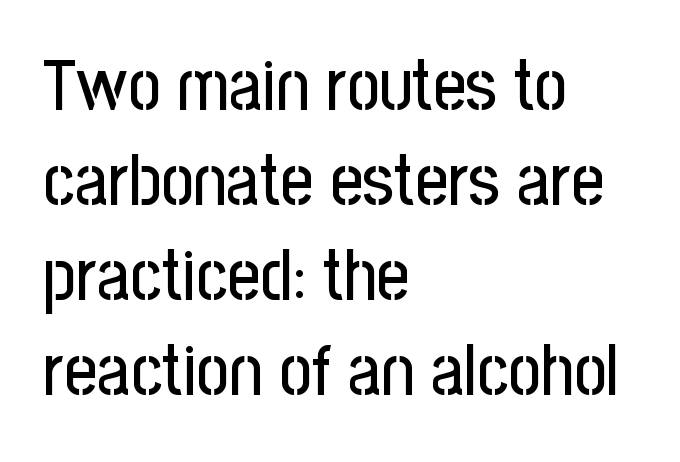
{"serif": "no", "italic": "no", "width": "condensed", "stroke_contrast": "low", "x_height": "medium", "monospaced": "no", "underline": "no", "align": "left", "line_spacing": "normal", "line_spacing_ratio": 1.34, "letter_spacing": "normal", "letter_spacing_em": 0.0, "glyph_px": 71}
